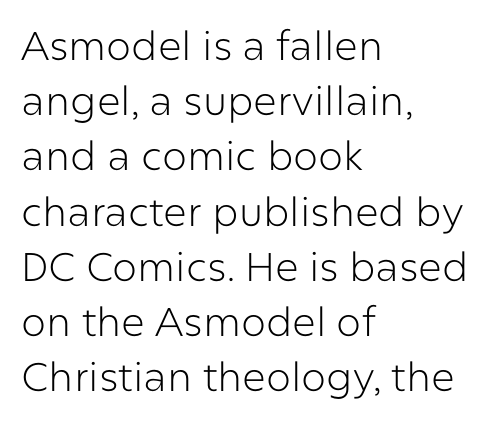
{"serif": "no", "italic": "no", "bold": "no", "weight": "light", "width": "normal", "stroke_contrast": "low", "x_height": "medium", "monospaced": "no", "underline": "no", "align": "left", "line_spacing": "normal", "line_spacing_ratio": 1.38, "letter_spacing": "normal", "letter_spacing_em": 0.0, "glyph_px": 40}
